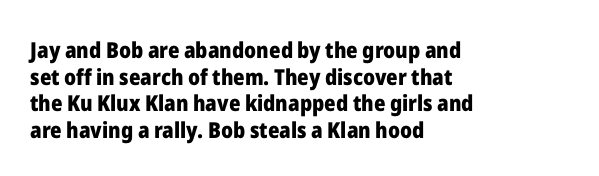
The image shows 22 px bold type, upright; set left-aligned, line spacing 1.21x, normal letter spacing, not underlined.
